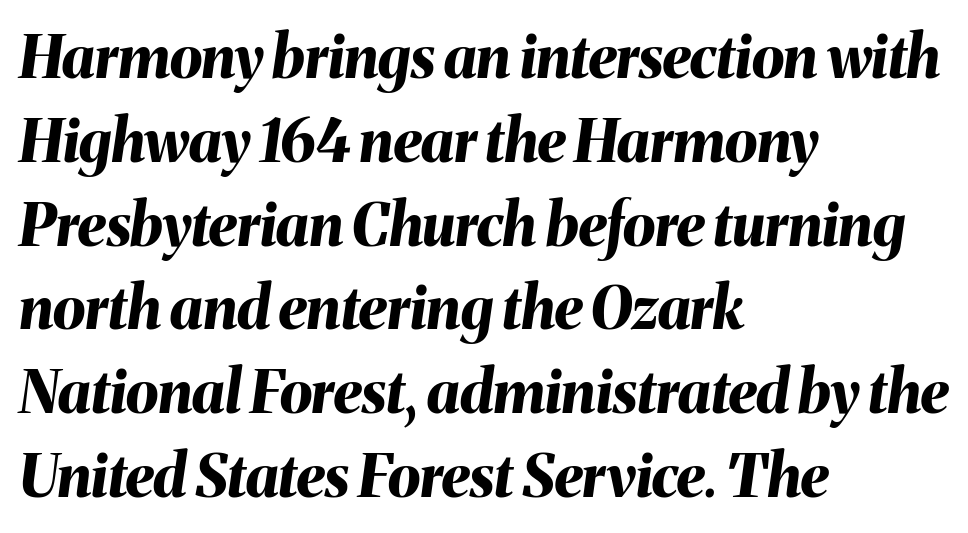
Summary of weight: heavy, a full bold. A clean baseline with only descenders dipping below it. The compositor pushed each line to the left boundary. Honestly, the row spacing looks completely unremarkable.
